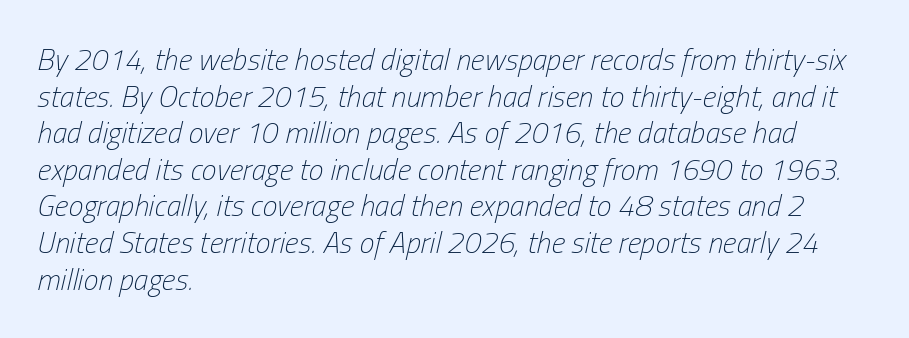
{"italic": "yes", "lean": "right", "slant_degrees": 13, "bold": "no", "weight": "light", "width": "condensed", "stroke_contrast": "low", "x_height": "medium", "monospaced": "no", "underline": "no", "align": "left", "line_spacing_ratio": 1.22, "letter_spacing": "normal", "letter_spacing_em": 0.0, "glyph_px": 30}
